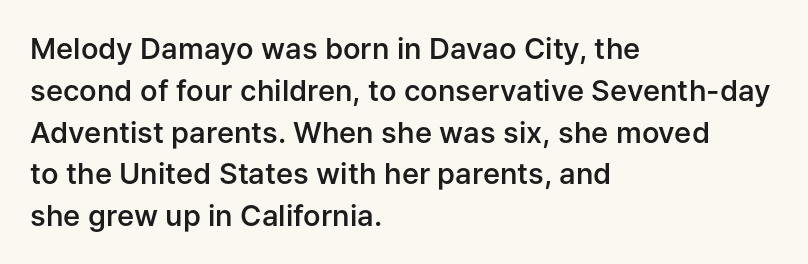
{"serif": "no", "italic": "no", "bold": "semi", "weight": "semibold", "width": "normal", "stroke_contrast": "low", "x_height": "medium", "monospaced": "no", "underline": "no", "align": "left", "line_spacing": "normal", "line_spacing_ratio": 1.44, "letter_spacing": "normal", "letter_spacing_em": 0.0, "glyph_px": 29}
